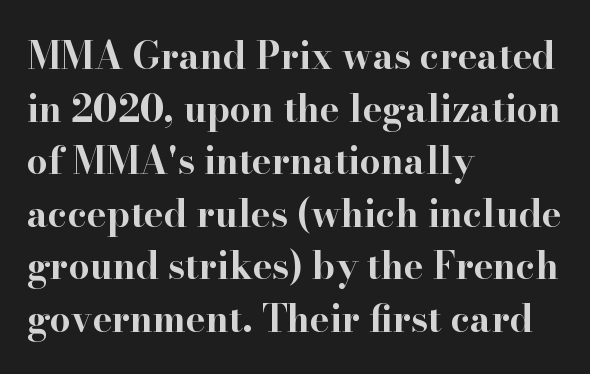
{"serif": "yes", "italic": "no", "bold": "yes", "weight": "bold", "width": "wide", "stroke_contrast": "high", "x_height": "small", "monospaced": "no", "underline": "no", "align": "left", "line_spacing": "normal", "line_spacing_ratio": 1.42, "letter_spacing": "normal", "letter_spacing_em": 0.0, "glyph_px": 37}
